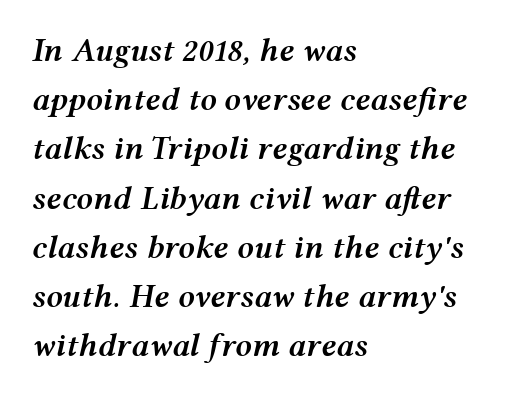
The image shows 33 px semibold, wide type, italic (leaning right); set left-aligned, normal line spacing (1.49x), normal letter spacing, not underlined; medium stroke contrast and a medium x-height.
